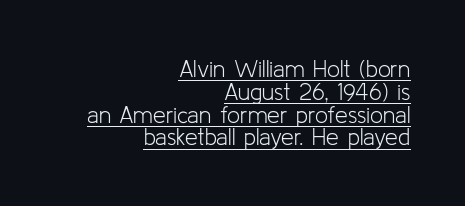
Q: Is the text bold? A: No.
Q: Is the text italic (slanted)? A: No, it is upright.
Q: Is the text underlined? A: Yes.
Q: How is the paragraph aligned? A: Right-aligned.
Q: Is the spacing between letters normal or unusually wide? A: Normal.
Q: Is the spacing between lines tight, normal or loose? A: Tight.
